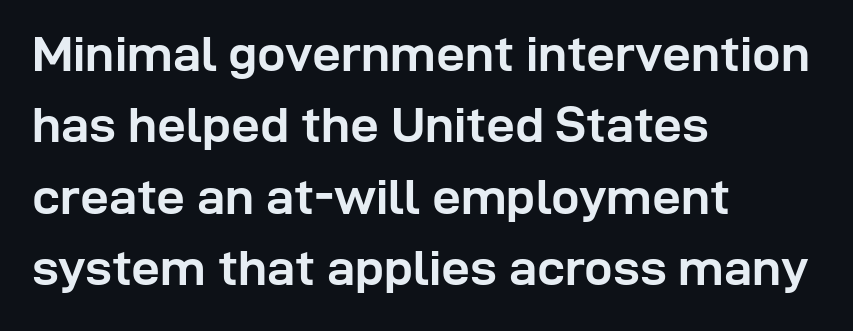
The image shows 51 px semibold sans-serif type, upright; set left-aligned, normal line spacing (1.4x), normal letter spacing, not underlined; low stroke contrast and a medium x-height.
